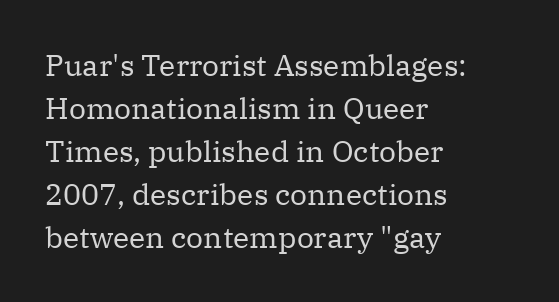
The image shows 30 px regular-weight serif type, upright; set left-aligned, normal line spacing (1.43x), normal letter spacing, not underlined; medium stroke contrast and a medium x-height.
